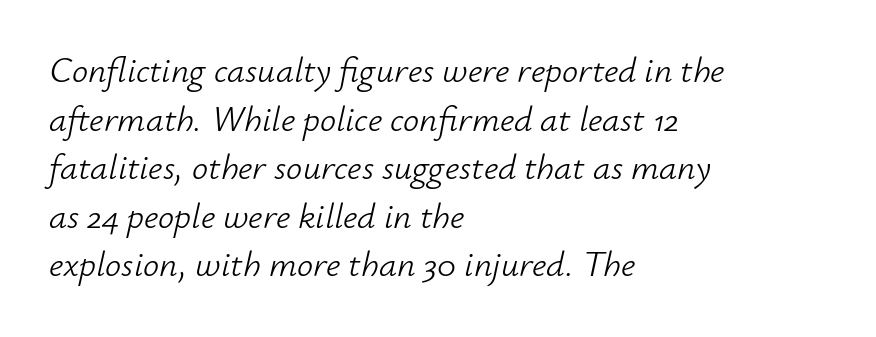
{"italic": "yes", "lean": "right", "slant_degrees": 12, "bold": "no", "weight": "light", "width": "normal", "stroke_contrast": "low", "x_height": "small", "monospaced": "no", "underline": "no", "align": "left", "line_spacing": "normal", "line_spacing_ratio": 1.35, "letter_spacing": "normal", "letter_spacing_em": 0.0, "glyph_px": 36}
